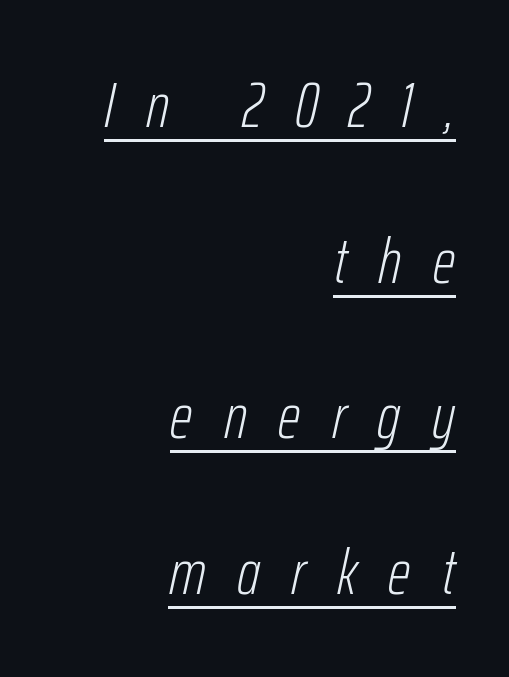
Looks like regular typesetting: each glyph gets only the width it needs. The glyphs are accompanied by a horizontal stroke just below them. Is the stroke heavy? The answer is a plain regular-or-lighter. The glyphs look as if they've been sheared to an angle.
